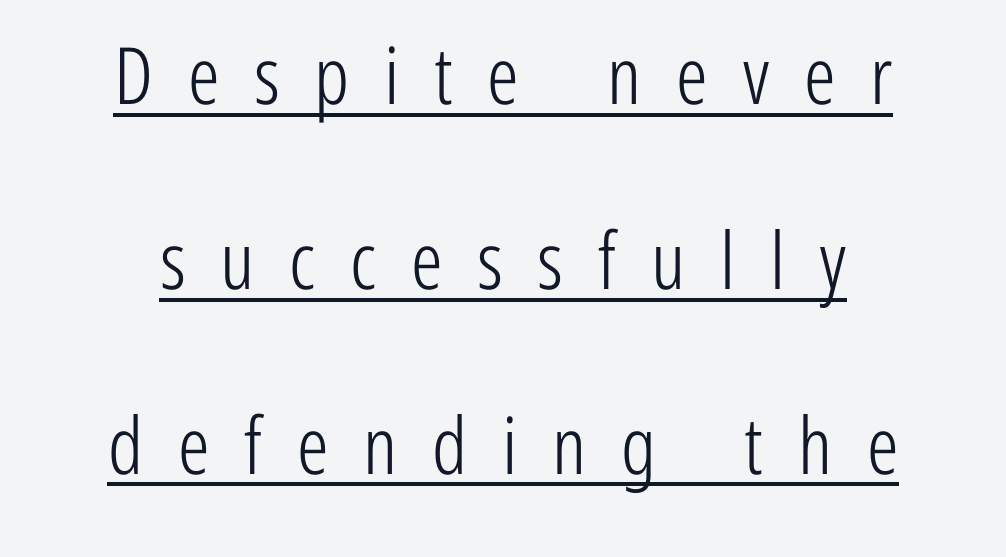
The specimen includes a rule beneath the text block's lines. This sample uses an upright cut, with every glyph sitting square on the baseline. Where is the straight margin? There isn't one; the lines are centered. What stands out about the letter spacing? Its width — letters are far apart. Varying glyph widths throughout — classic text-font behaviour.
